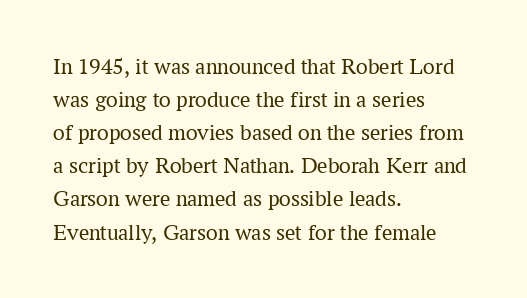
{"italic": "no", "bold": "no", "underline": "no", "align": "left", "line_spacing": "normal", "line_spacing_ratio": 1.44, "letter_spacing": "normal", "letter_spacing_em": 0.0, "glyph_px": 23}
